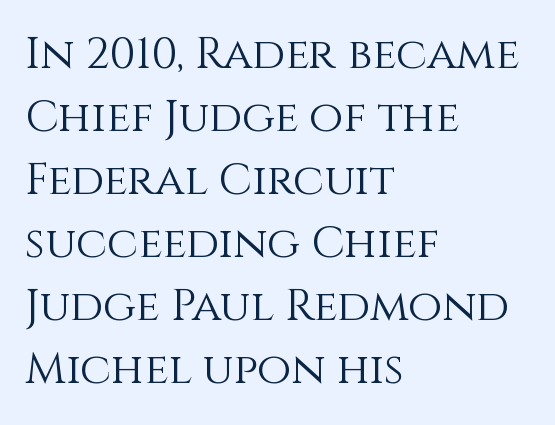
The image shows 44 px light type, upright; set left-aligned, normal line spacing (1.43x), normal letter spacing, not underlined; a large x-height.
